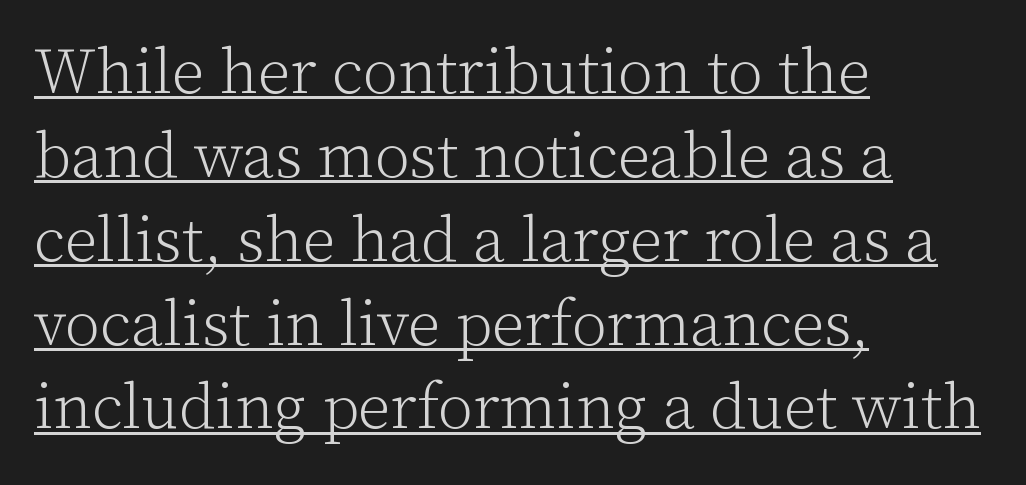
Q: Is the text bold? A: No.
Q: Is the text italic (slanted)? A: No, it is upright.
Q: Is the typeface a serif or a sans-serif typeface? A: Serif.
Q: Is the text underlined? A: Yes.
Q: How is the paragraph aligned? A: Left-aligned.
Q: Is the spacing between letters normal or unusually wide? A: Normal.
Q: Is the spacing between lines tight, normal or loose? A: Normal.
Q: Width (condensed, normal, or wide)? A: Normal.
Q: Stroke contrast? A: Low.
Q: x-height? A: Medium.
Q: Monospaced? A: No.
